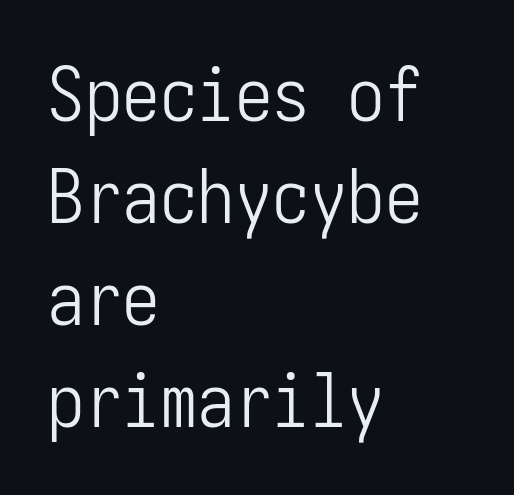
Q: Is the text bold? A: No.
Q: Is the text italic (slanted)? A: No, it is upright.
Q: Is the typeface a serif or a sans-serif typeface? A: Sans-serif.
Q: Is the text underlined? A: No.
Q: How is the paragraph aligned? A: Left-aligned.
Q: Is the spacing between letters normal or unusually wide? A: Normal.
Q: Is the spacing between lines tight, normal or loose? A: Normal.
Q: Width (condensed, normal, or wide)? A: Condensed.
Q: Stroke contrast? A: Low.
Q: x-height? A: Medium.
